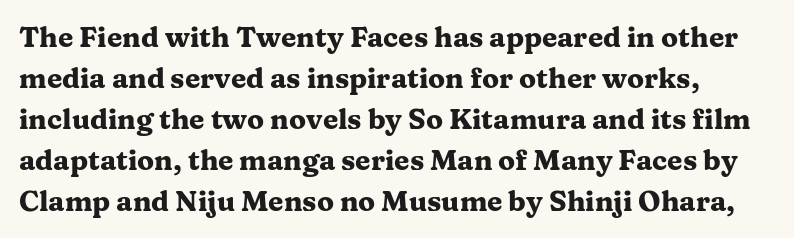
Line spacing here is normal. Horizontally, the lines are justified to the leading edge only. Character widths vary here, with narrow letters taking less room than wide ones. Notice how the stems are strictly vertical — no italics here. How heavy is the stroke? Heavy — this is a bold. The font family rendered here belongs to the serif group.
